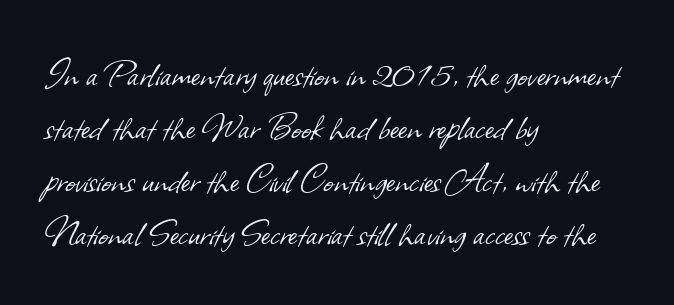
Q: Is the text bold? A: No.
Q: Is the typeface a serif or a sans-serif typeface? A: Sans-serif.
Q: Is the text underlined? A: No.
Q: How is the paragraph aligned? A: Left-aligned.
Q: Is the spacing between letters normal or unusually wide? A: Normal.
Q: Width (condensed, normal, or wide)? A: Normal.
Q: Stroke contrast? A: Low.
Q: x-height? A: Small.
Q: Monospaced? A: No.
